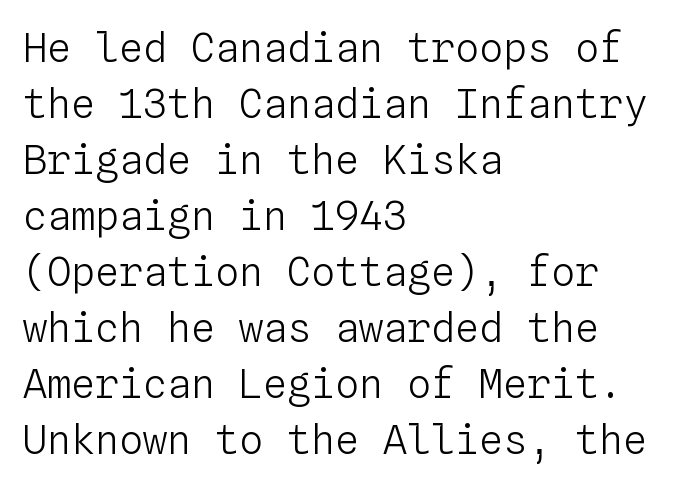
The image shows 40 px light type, upright, monospaced; set left-aligned, normal line spacing (1.4x), normal letter spacing, not underlined; low stroke contrast and a medium x-height.
